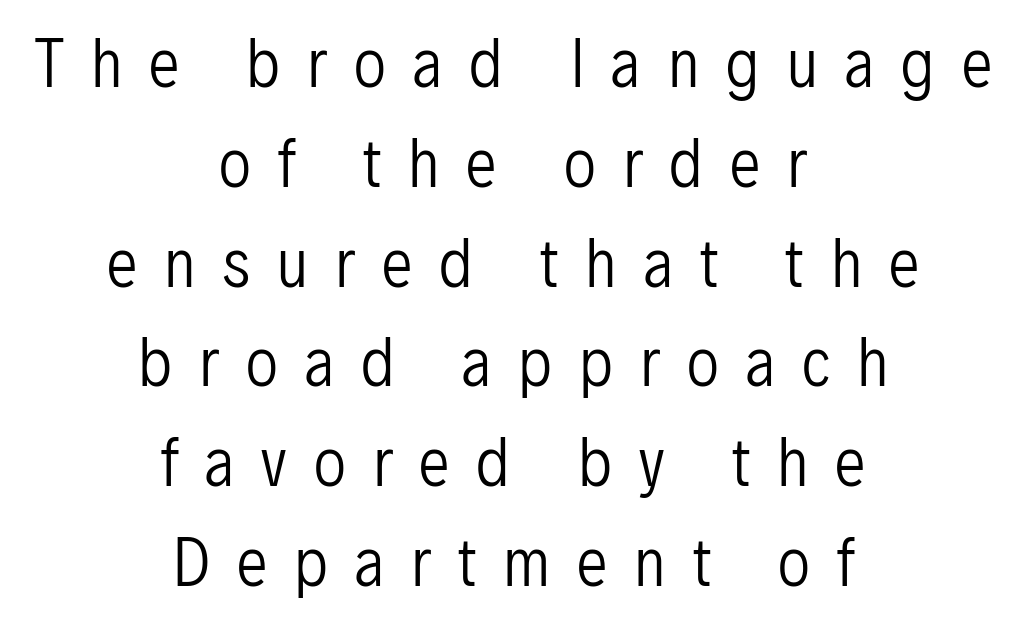
Q: Is the text bold? A: No.
Q: Is the text italic (slanted)? A: No, it is upright.
Q: Is the typeface a serif or a sans-serif typeface? A: Sans-serif.
Q: Is the text underlined? A: No.
Q: How is the paragraph aligned? A: Centered.
Q: Is the spacing between letters normal or unusually wide? A: Unusually wide.
Q: Is the spacing between lines tight, normal or loose? A: Normal.
Q: Width (condensed, normal, or wide)? A: Condensed.
Q: Stroke contrast? A: Low.
Q: x-height? A: Medium.
Q: Monospaced? A: No.
